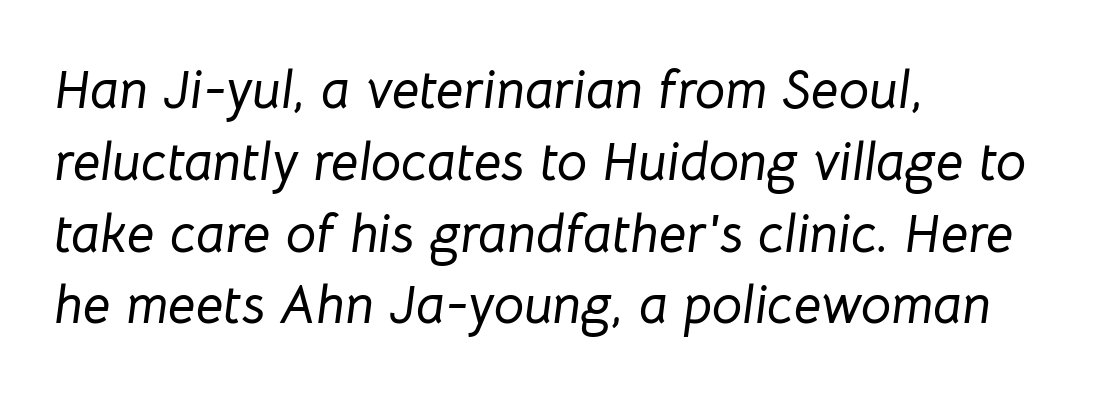
{"italic": "yes", "lean": "right", "slant_degrees": 8, "width": "normal", "stroke_contrast": "low", "x_height": "medium", "monospaced": "no", "underline": "no", "align": "left", "line_spacing": "normal", "line_spacing_ratio": 1.33, "letter_spacing": "normal", "letter_spacing_em": 0.0, "glyph_px": 54}
